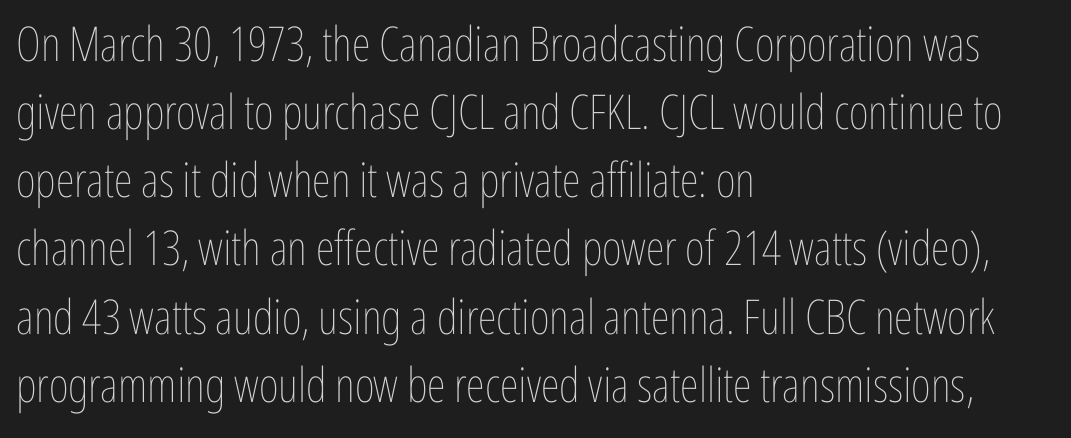
Q: Is the text bold? A: No.
Q: Is the text italic (slanted)? A: No, it is upright.
Q: Is the text underlined? A: No.
Q: How is the paragraph aligned? A: Left-aligned.
Q: Is the spacing between letters normal or unusually wide? A: Normal.
Q: Is the spacing between lines tight, normal or loose? A: Normal.
Q: Width (condensed, normal, or wide)? A: Condensed.
Q: Stroke contrast? A: Low.
Q: x-height? A: Medium.
Q: Monospaced? A: No.
